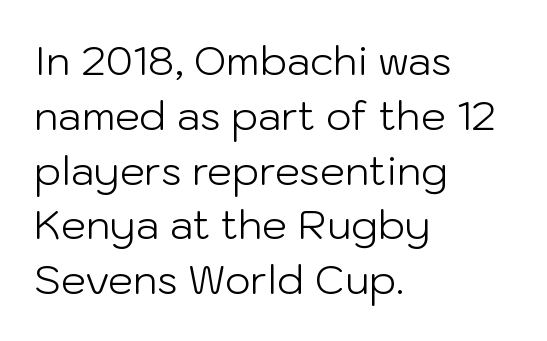
Q: Is the text bold? A: No.
Q: Is the text italic (slanted)? A: No, it is upright.
Q: Is the typeface a serif or a sans-serif typeface? A: Sans-serif.
Q: Is the text underlined? A: No.
Q: How is the paragraph aligned? A: Left-aligned.
Q: Is the spacing between letters normal or unusually wide? A: Normal.
Q: Is the spacing between lines tight, normal or loose? A: Normal.
Q: Width (condensed, normal, or wide)? A: Normal.
Q: Stroke contrast? A: Low.
Q: x-height? A: Medium.
Q: Monospaced? A: No.
